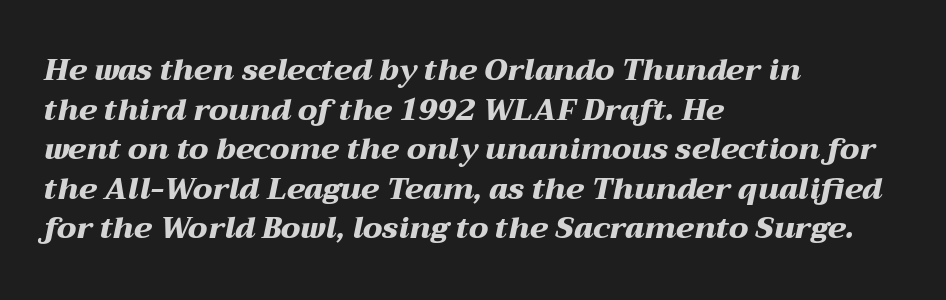
Q: Is the text bold? A: Yes.
Q: Is the text italic (slanted)? A: Yes, it leans right by about 12 degrees.
Q: Is the text underlined? A: No.
Q: How is the paragraph aligned? A: Left-aligned.
Q: Is the spacing between letters normal or unusually wide? A: Normal.
Q: Is the spacing between lines tight, normal or loose? A: Normal.
Q: Width (condensed, normal, or wide)? A: Wide.
Q: Stroke contrast? A: Medium.
Q: x-height? A: Medium.
Q: Monospaced? A: No.
